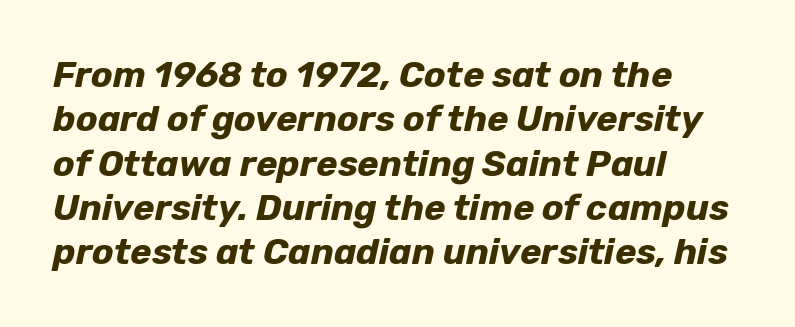
Q: Is the text bold? A: Yes.
Q: Is the text italic (slanted)? A: Yes, it leans right by about 12 degrees.
Q: Is the text underlined? A: No.
Q: How is the paragraph aligned? A: Left-aligned.
Q: Is the spacing between letters normal or unusually wide? A: Normal.
Q: Width (condensed, normal, or wide)? A: Normal.
Q: Stroke contrast? A: Low.
Q: x-height? A: Medium.
Q: Monospaced? A: No.
